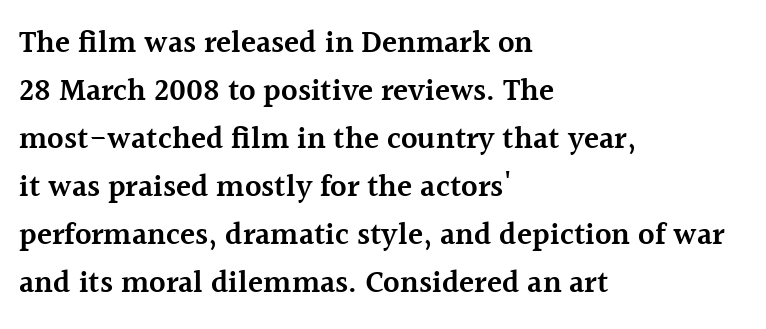
{"serif": "yes", "italic": "no", "bold": "semi", "weight": "semibold", "width": "normal", "x_height": "medium", "monospaced": "no", "underline": "no", "align": "left", "line_spacing": "normal", "line_spacing_ratio": 1.55, "letter_spacing": "normal", "letter_spacing_em": 0.0, "glyph_px": 31}
